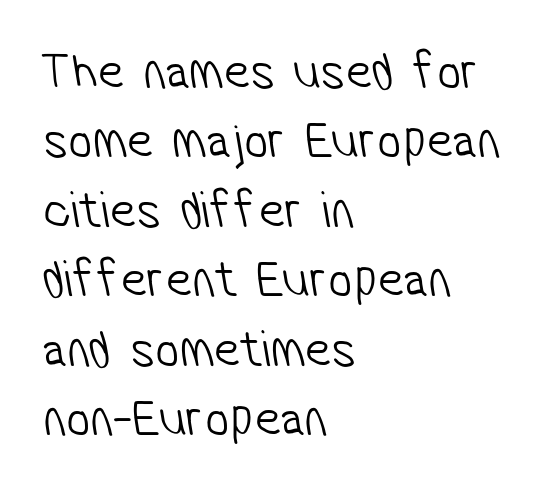
Visually the block forms a straight wall on the left and a jagged coastline on the right. Think of a printed novel: that variable character pitch is what you see here. The rendering uses a moderate line-height, typical for paragraphs. The type is set solid horizontally, with unmodified tracking.
